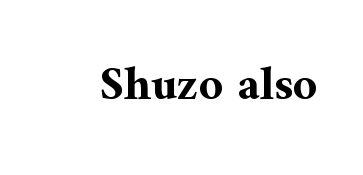
The image shows 48 px bold serif type, upright; set normal letter spacing, not underlined; medium stroke contrast and a medium x-height.
